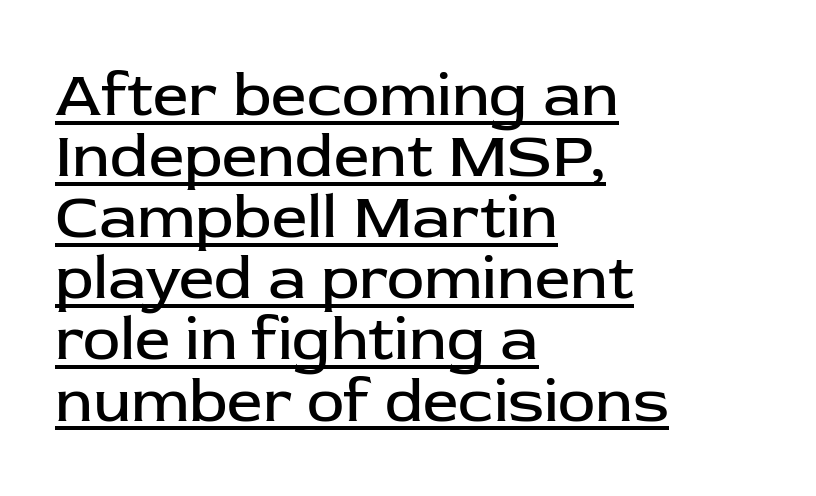
{"serif": "no", "italic": "no", "bold": "no", "weight": "regular", "width": "normal", "stroke_contrast": "low", "x_height": "medium", "monospaced": "no", "underline": "yes", "align": "left", "line_spacing": "tight", "line_spacing_ratio": 0.97, "letter_spacing": "normal", "letter_spacing_em": 0.0, "glyph_px": 63}
